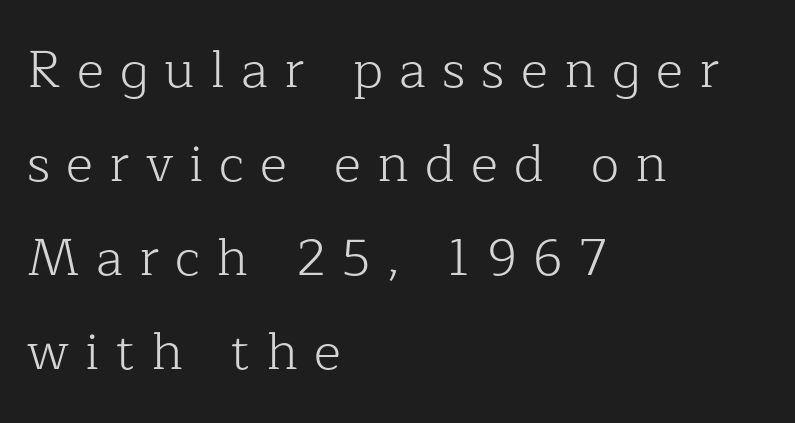
{"serif": "yes", "italic": "no", "bold": "no", "weight": "light", "width": "normal", "stroke_contrast": "low", "x_height": "medium", "monospaced": "no", "underline": "no", "align": "left", "line_spacing_ratio": 1.81, "letter_spacing": "wide", "letter_spacing_em": 0.31, "glyph_px": 52}
